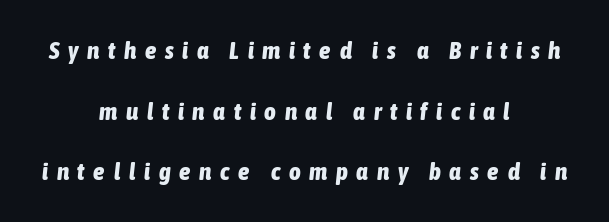
Underlining? Definitely not there. This rendering uses center alignment, leaving both contours irregular but symmetric. The rendering applies a slant to the glyphs. The block of text is sparse from top to bottom, with ample space between rows. Letter spacing: wide.
